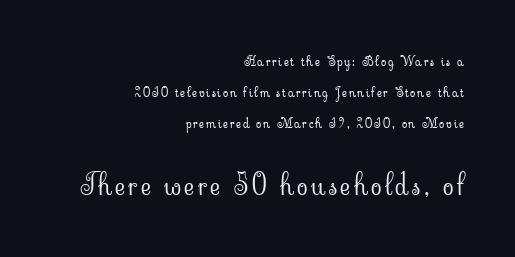
{"serif": "yes", "italic": "no", "bold": "no", "weight": "light", "width": "normal", "stroke_contrast": "low", "x_height": "small", "monospaced": "no", "underline": "no", "align": "right", "line_spacing": "loose", "line_spacing_ratio": 2.21, "larger_block": "second", "size_ratio": 2.0, "glyph_px": 28}
